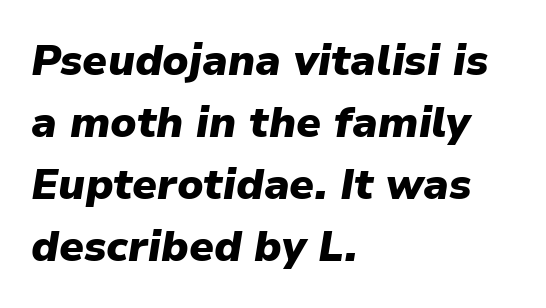
The characters look thick and weighty, a clear bold. This sample has the flowing, uneven cadence of proportional lettering. The foot of each line stays bare and open. Regular leading. These lines stack with their left ends in a neat column.
